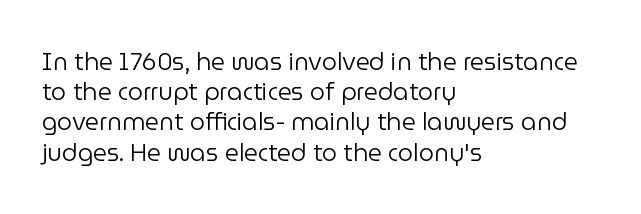
The image shows 24 px text type, upright; set left-aligned, normal line spacing (1.26x), normal letter spacing, not underlined.
